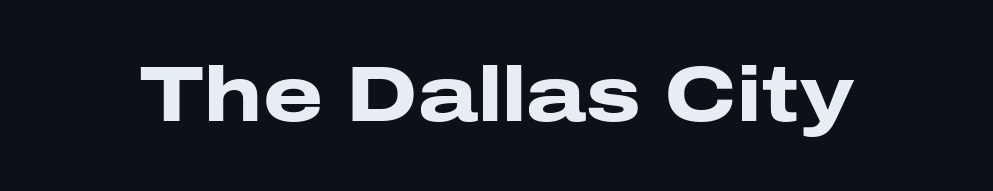
You can tell from the bare stems that sans-serif type was used. Letter spacing: default. The baseline area is clear. A dark, heavy texture on the line: the type is bold. Is there any slant? The stems are plumb.
